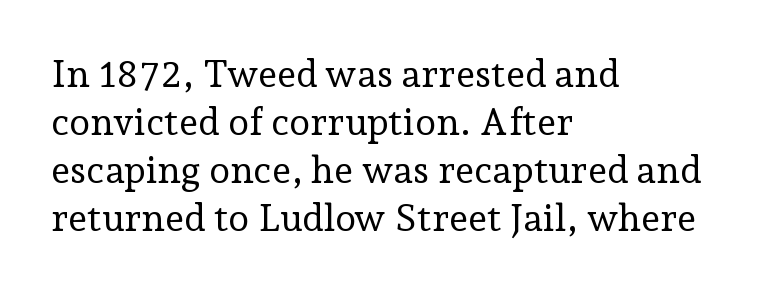
Q: Is the text bold? A: No.
Q: Is the text italic (slanted)? A: No, it is upright.
Q: Is the typeface a serif or a sans-serif typeface? A: Serif.
Q: Is the text underlined? A: No.
Q: How is the paragraph aligned? A: Left-aligned.
Q: Is the spacing between letters normal or unusually wide? A: Normal.
Q: Is the spacing between lines tight, normal or loose? A: Normal.
Q: Width (condensed, normal, or wide)? A: Normal.
Q: Stroke contrast? A: Low.
Q: x-height? A: Medium.
Q: Monospaced? A: No.
